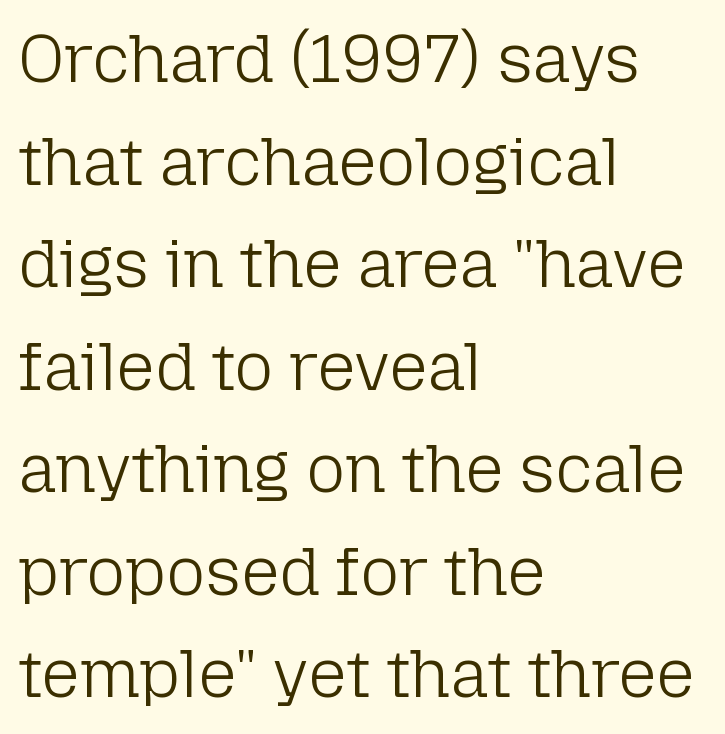
Q: Is the text bold? A: No.
Q: Is the text italic (slanted)? A: No, it is upright.
Q: Is the typeface a serif or a sans-serif typeface? A: Sans-serif.
Q: Is the text underlined? A: No.
Q: How is the paragraph aligned? A: Left-aligned.
Q: Is the spacing between letters normal or unusually wide? A: Normal.
Q: Is the spacing between lines tight, normal or loose? A: Normal.
Q: Width (condensed, normal, or wide)? A: Normal.
Q: Stroke contrast? A: Low.
Q: x-height? A: Medium.
Q: Monospaced? A: No.
